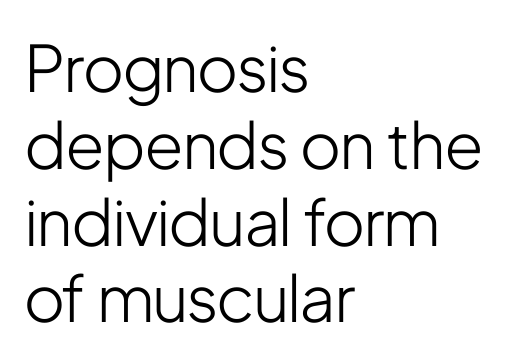
Q: Is the text bold? A: No.
Q: Is the text italic (slanted)? A: No, it is upright.
Q: Is the typeface a serif or a sans-serif typeface? A: Sans-serif.
Q: Is the text underlined? A: No.
Q: How is the paragraph aligned? A: Left-aligned.
Q: Is the spacing between letters normal or unusually wide? A: Normal.
Q: Width (condensed, normal, or wide)? A: Condensed.
Q: Stroke contrast? A: Low.
Q: x-height? A: Medium.
Q: Monospaced? A: No.
